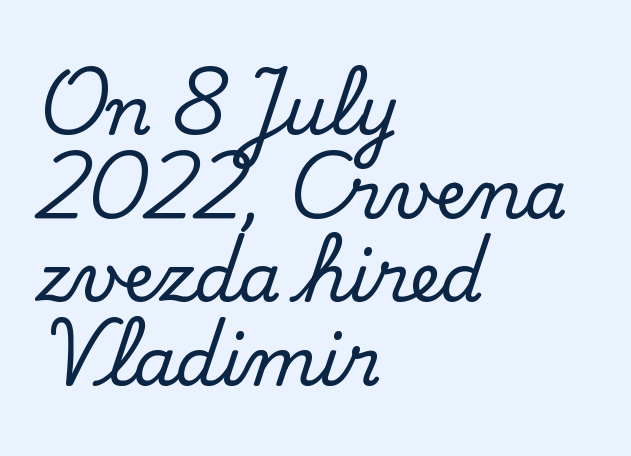
{"width": "normal", "stroke_contrast": "medium", "x_height": "small", "monospaced": "no", "underline": "no", "align": "left", "line_spacing_ratio": 1.23, "letter_spacing": "normal", "letter_spacing_em": 0.0, "glyph_px": 68}
